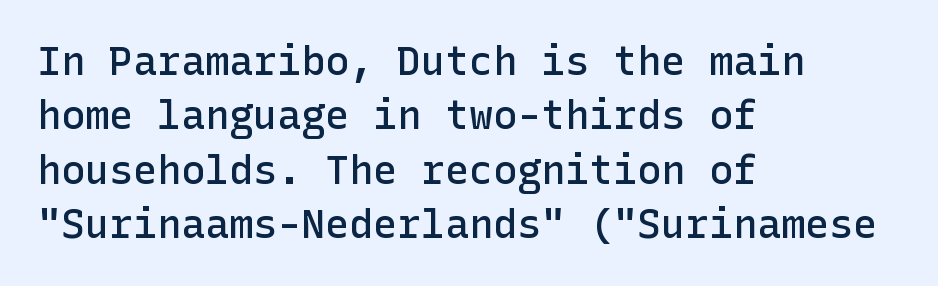
The image shows 40 px semibold sans-serif type, upright; set left-aligned, normal line spacing (1.36x), normal letter spacing, not underlined; low stroke contrast and a medium x-height.
